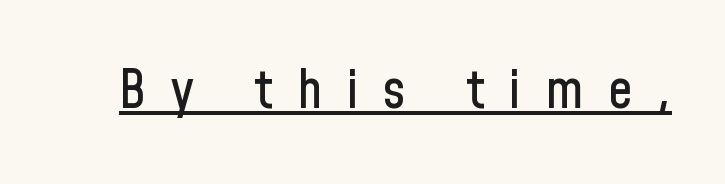
The image shows 54 px condensed sans-serif type, upright; set unusually wide letter spacing (+0.45 em), underlined; low stroke contrast and a medium x-height.
